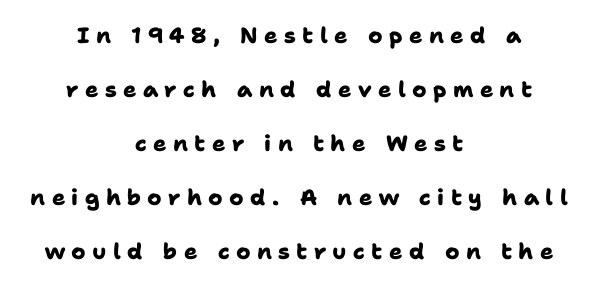
Honestly, the letter spacing is so wide it's the main thing you notice. Bold? Absolutely — the strokes are thick and heavy. The passage shown stacks its lines with a broad gap. The foot of each line stays bare and open.
